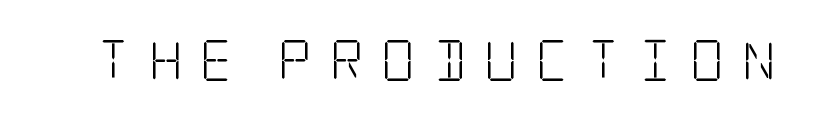
{"serif": "yes", "italic": "no", "bold": "no", "weight": "light", "width": "condensed", "stroke_contrast": "low", "x_height": "large", "underline": "no", "letter_spacing": "wide", "letter_spacing_em": 0.44, "glyph_px": 41}
